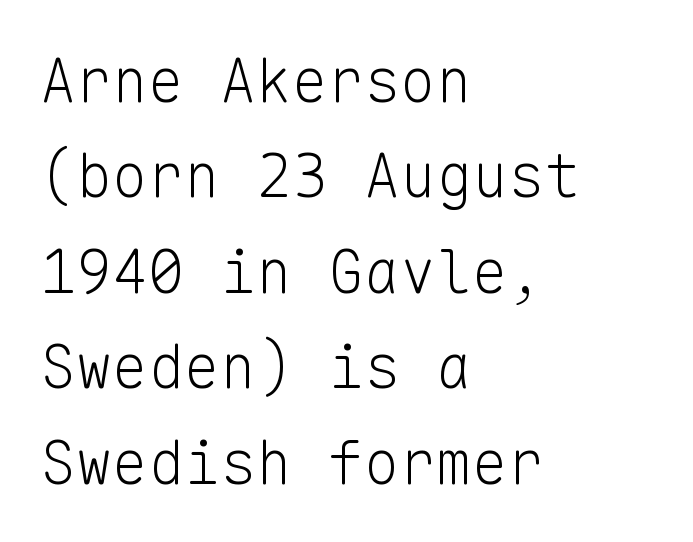
{"serif": "no", "italic": "no", "bold": "no", "weight": "light", "width": "normal", "stroke_contrast": "low", "x_height": "medium", "monospaced": "yes", "underline": "no", "align": "left", "line_spacing": "normal", "line_spacing_ratio": 1.59, "letter_spacing": "normal", "letter_spacing_em": 0.0, "glyph_px": 60}
